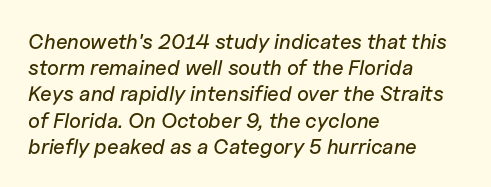
Look at the tracking — it's just the regular setting, nothing added. Summary of vertical rhythm: regular, with standard interline spacing. Layout note: lines flush left. Check under the words: just untouched page. Would a proofreader flag this as italicized? Yes.
